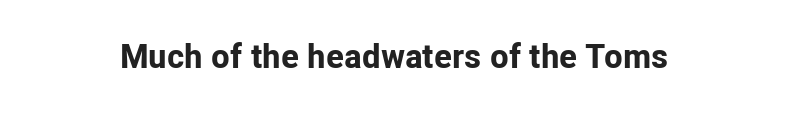
The image shows 34 px bold sans-serif type, upright; set normal letter spacing, not underlined; low stroke contrast and a medium x-height.
